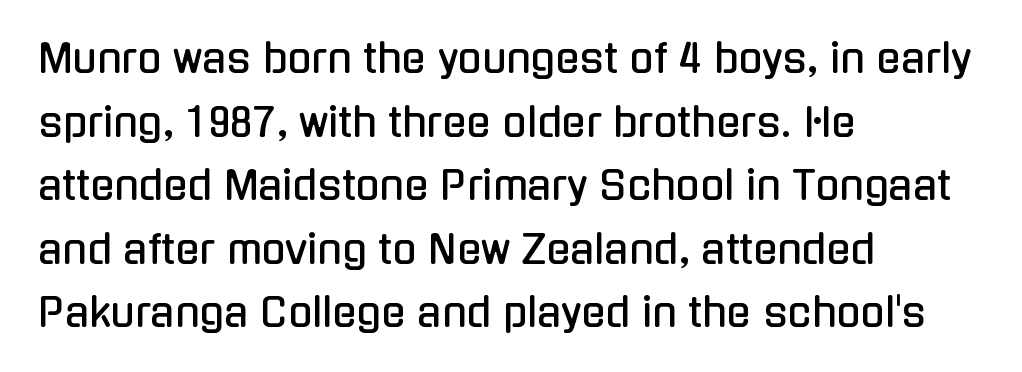
The image shows 40 px condensed sans-serif type, upright; set left-aligned, normal line spacing (1.59x), normal letter spacing, not underlined; low stroke contrast and a medium x-height.
